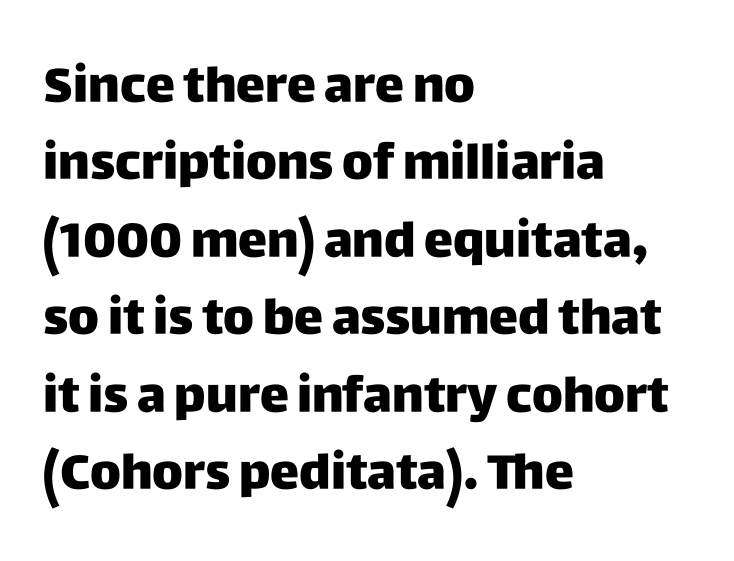
The face used here is a sans, in the tradition of grotesques and geometrics. These lines are rendered in a variable-pitch font. Summary of weight: heavy, a full bold. Inter-character spacing is left at the font's built-in metrics. These lines sit exactly where default settings would place them. Reading down the block, your eye returns to a fixed left position each line.
